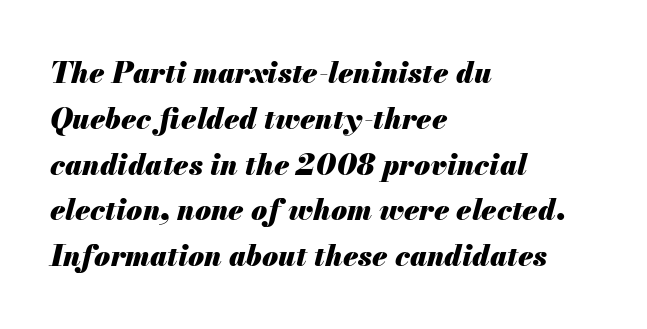
Q: Is the text bold? A: Yes.
Q: Is the text italic (slanted)? A: Yes, it leans right by about 13 degrees.
Q: Is the text underlined? A: No.
Q: How is the paragraph aligned? A: Left-aligned.
Q: Is the spacing between letters normal or unusually wide? A: Normal.
Q: Is the spacing between lines tight, normal or loose? A: Normal.
Q: Width (condensed, normal, or wide)? A: Normal.
Q: Stroke contrast? A: Medium.
Q: x-height? A: Small.
Q: Monospaced? A: No.
